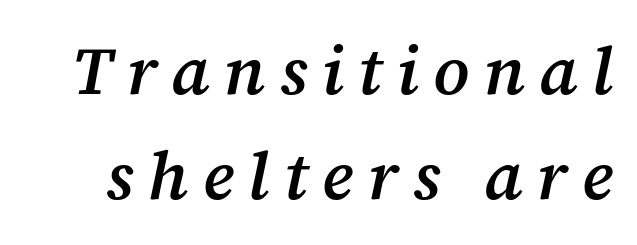
The image shows 68 px semibold serif type, italic (leaning right); set normal line spacing (1.54x), unusually wide letter spacing (+0.21 em), not underlined; medium stroke contrast and a medium x-height.
